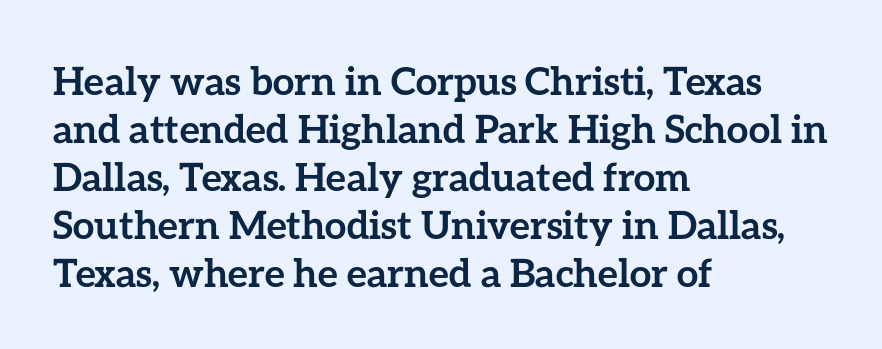
Q: Is the text bold? A: Yes.
Q: Is the text italic (slanted)? A: No, it is upright.
Q: Is the text underlined? A: No.
Q: How is the paragraph aligned? A: Left-aligned.
Q: Is the spacing between letters normal or unusually wide? A: Normal.
Q: Width (condensed, normal, or wide)? A: Normal.
Q: Stroke contrast? A: Low.
Q: x-height? A: Medium.
Q: Monospaced? A: No.
